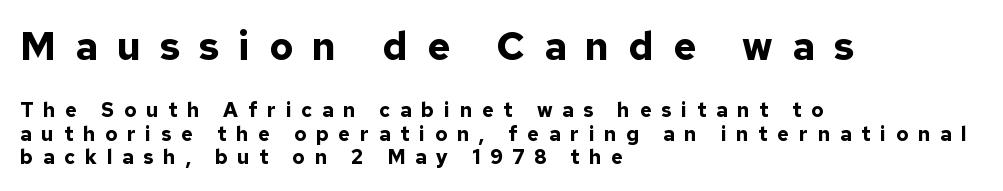
{"serif": "no", "italic": "no", "bold": "yes", "weight": "bold", "width": "normal", "stroke_contrast": "low", "x_height": "medium", "monospaced": "no", "underline": "no", "align": "left", "line_spacing_ratio": 1.16, "letter_spacing": "wide", "letter_spacing_em": 0.49, "larger_block": "first", "size_ratio": 1.95, "glyph_px": 39}
